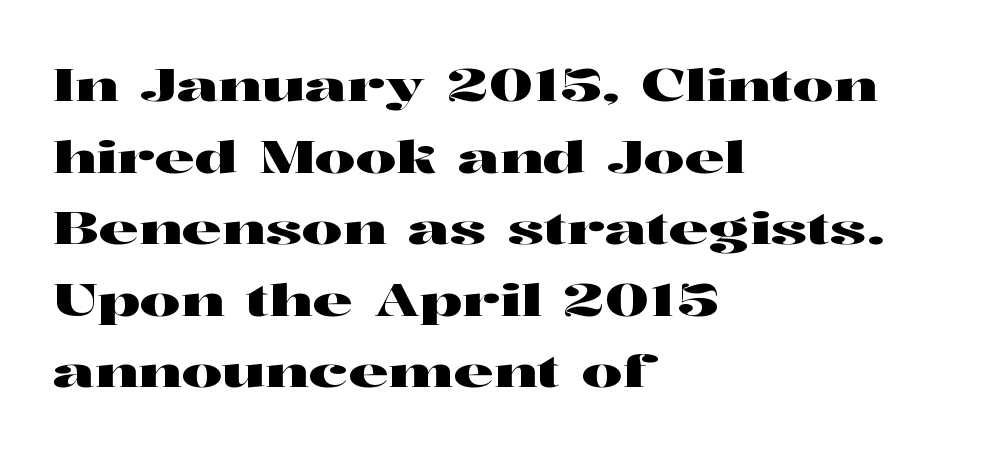
The image shows 45 px wide serif type, upright; set left-aligned, normal line spacing (1.59x), normal letter spacing, not underlined; high stroke contrast and a medium x-height.
